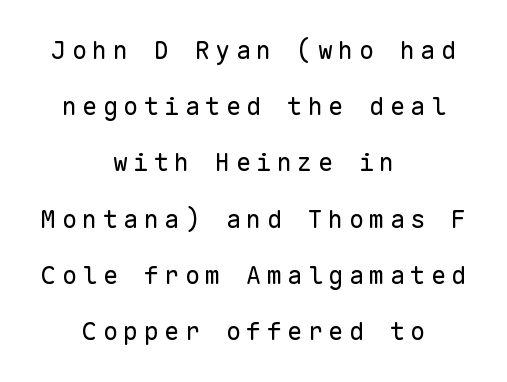
Caption: face not bold, strokes unweighted. Anything drawn beneath the words? Only blank space. This sample trades compactness for vertical openness between lines. The setting favours the middle, as headings and verse often do. A typesetter would mark this as roman, not italic.
